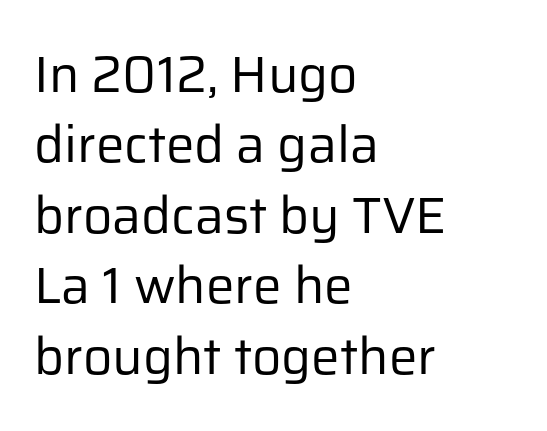
The image shows 51 px regular-weight sans-serif type, upright; set left-aligned, normal line spacing (1.38x), normal letter spacing, not underlined; low stroke contrast and a medium x-height.
